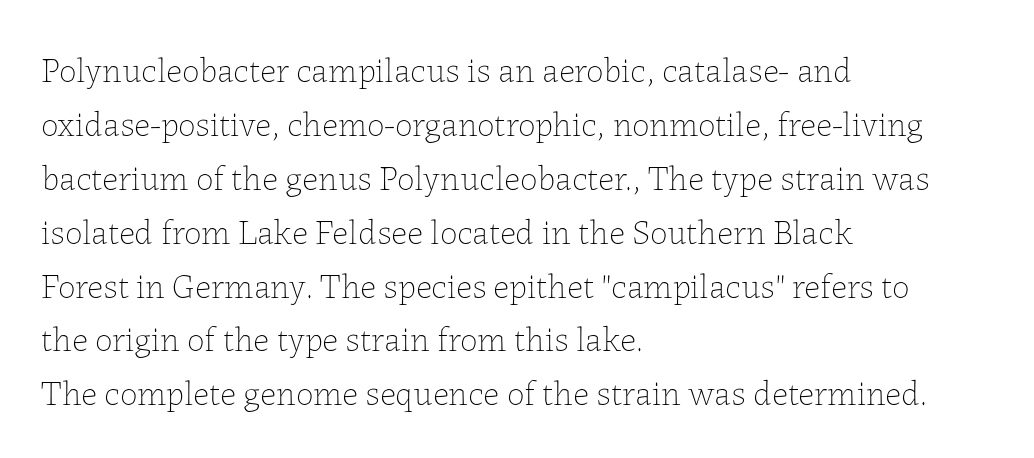
The image shows 35 px thin type, upright; set left-aligned, normal line spacing (1.54x), normal letter spacing, not underlined; low stroke contrast and a medium x-height.
